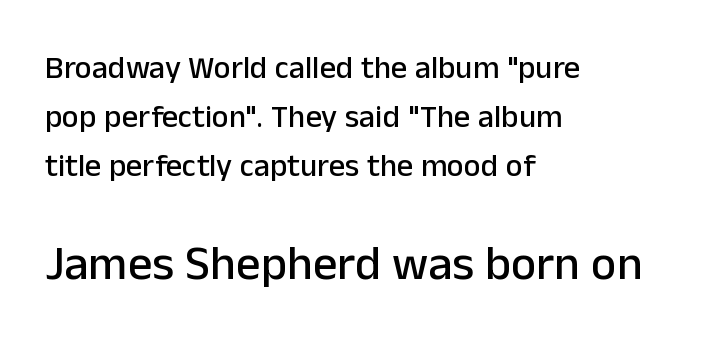
{"serif": "no", "italic": "no", "width": "normal", "stroke_contrast": "low", "x_height": "medium", "monospaced": "no", "underline": "no", "align": "left", "line_spacing": "normal", "line_spacing_ratio": 1.53, "letter_spacing": "normal", "letter_spacing_em": 0.0, "larger_block": "second", "size_ratio": 1.5, "glyph_px": 48}
